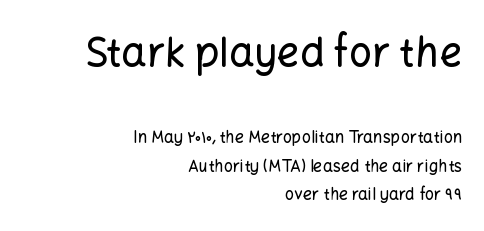
Spacing between characters is what you'd get straight out of the box. The rag falls on the left side of this text block. The passage shown begins with its larger block and ends with its smaller one. Note the varied advance widths — an 'i' is clearly narrower than an 'm'. Unlike a traditional serif, this face leaves its strokes unadorned. You can tell it's not italic because the verticals are truly vertical.
